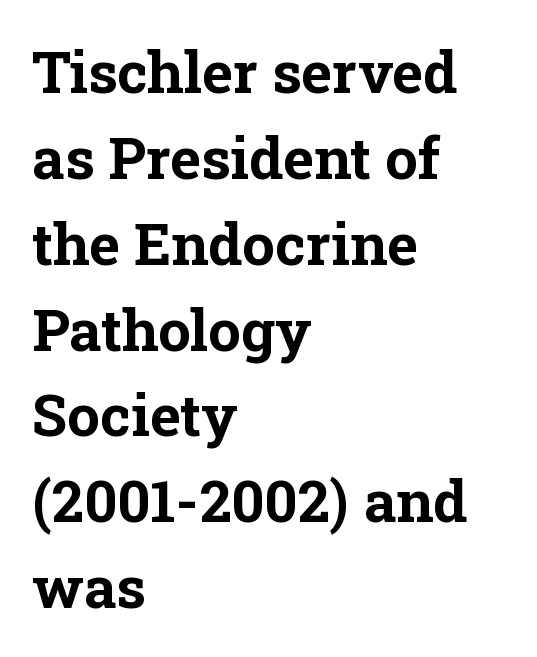
The image shows 58 px bold serif type, upright; set left-aligned, normal line spacing (1.48x), normal letter spacing, not underlined; low stroke contrast and a medium x-height.
